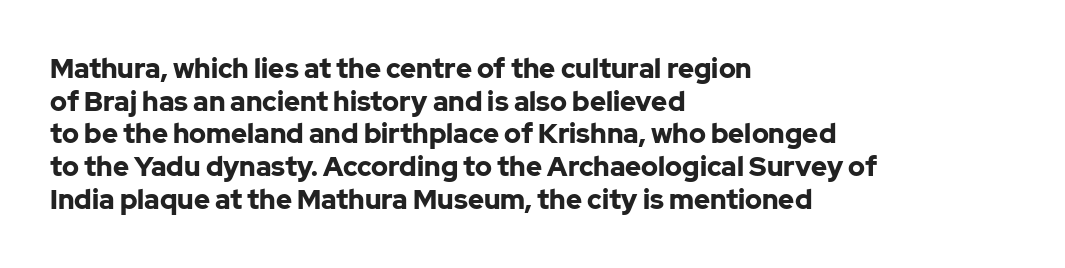
The glyphs are unaccompanied by any horizontal stroke below them. The passage shown is emphatically bold. The lettering holds an erect, upright posture throughout. Here the glyphs are tracked normally, forming tight word shapes.
